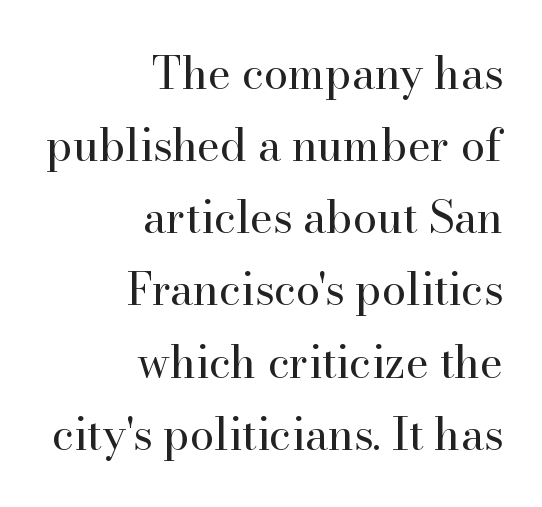
Line ends are locked; line starts wander. Heft: none added — not bold. Anything drawn beneath the words? Only blank space. To sum up the face: it has serifs. Standard letterfit; no display-style spreading of the glyphs. A typesetter would call this leading conventional body-copy spacing.
